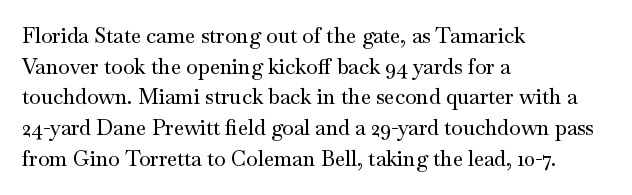
Q: Is the text italic (slanted)? A: No, it is upright.
Q: Is the text underlined? A: No.
Q: How is the paragraph aligned? A: Left-aligned.
Q: Is the spacing between letters normal or unusually wide? A: Normal.
Q: Is the spacing between lines tight, normal or loose? A: Normal.
